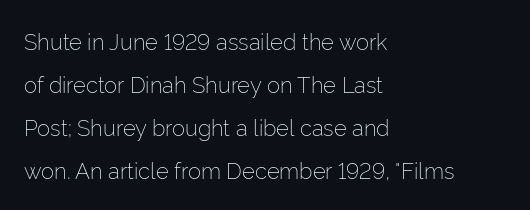
No heavy texture on the line: the type isn't bold. A clean baseline with only descenders dipping below it. Words appear dense and cohesive because spacing is normal. This block would shrink considerably if given ordinary leading; it's expanded now. Does the lettering tilt? It doesn't — this is upright.
